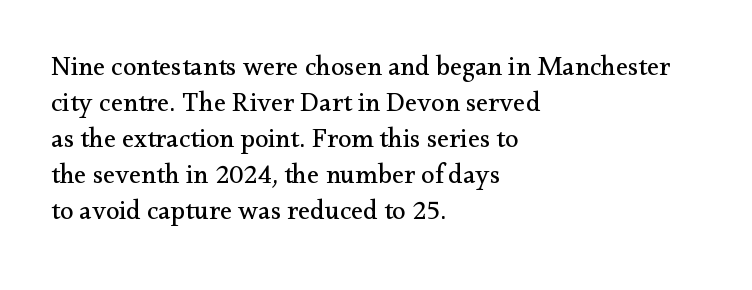
The image shows 27 px text type, upright; set left-aligned, normal line spacing (1.33x), normal letter spacing, not underlined.
